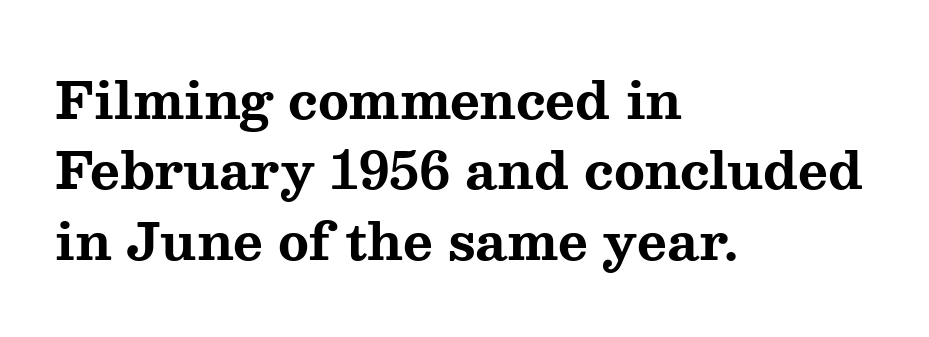
The image shows 51 px bold, wide serif type, upright; set left-aligned, normal line spacing (1.38x), normal letter spacing, not underlined; medium stroke contrast and a medium x-height.
